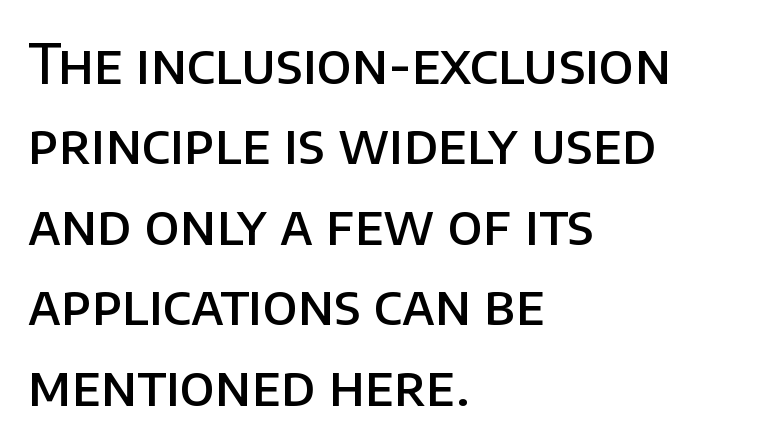
Q: Is the text bold? A: Semi-bold.
Q: Is the text italic (slanted)? A: No, it is upright.
Q: Is the typeface a serif or a sans-serif typeface? A: Sans-serif.
Q: Is the text underlined? A: No.
Q: How is the paragraph aligned? A: Left-aligned.
Q: Is the spacing between letters normal or unusually wide? A: Normal.
Q: Is the spacing between lines tight, normal or loose? A: Normal.
Q: Width (condensed, normal, or wide)? A: Normal.
Q: Stroke contrast? A: Low.
Q: x-height? A: Large.
Q: Monospaced? A: No.
